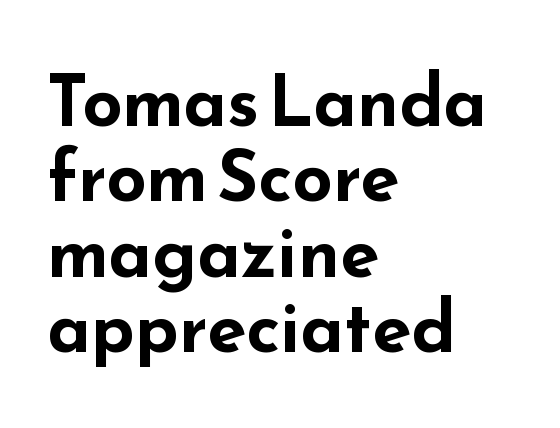
{"serif": "no", "italic": "no", "bold": "yes", "weight": "bold", "width": "wide", "stroke_contrast": "low", "x_height": "small", "monospaced": "no", "underline": "no", "align": "left", "line_spacing": "tight", "line_spacing_ratio": 1.06, "letter_spacing": "normal", "letter_spacing_em": 0.0, "glyph_px": 71}
